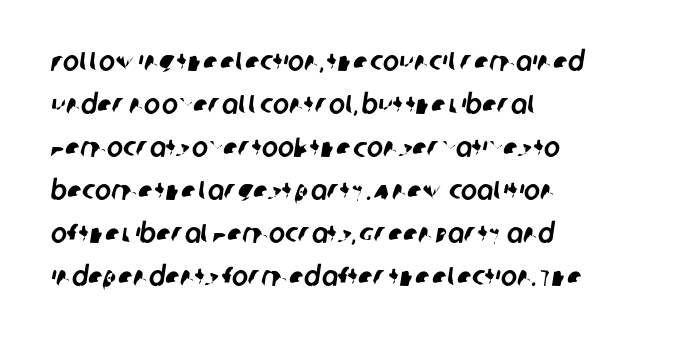
{"underline": "no", "align": "left", "line_spacing": "normal", "line_spacing_ratio": 1.59, "letter_spacing": "normal", "letter_spacing_em": 0.0, "glyph_px": 27}
